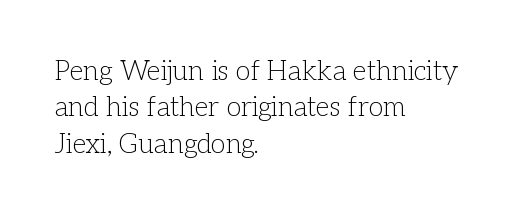
Upright lettering throughout. Reading down the column, the eye jumps a familiar distance to each next line. The typesetting does not lean heavy: it is not bold. Horizontal alignment here is leftward, the default for most running prose. The space directly below the letters is spotless. Glyph-to-glyph distance matches everyday printed text.
